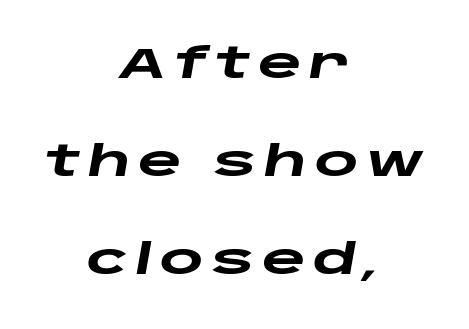
The image shows 42 px heavy, wide type, italic (leaning right); set centered, loose line spacing (2.33x), not underlined; low stroke contrast and a large x-height.
